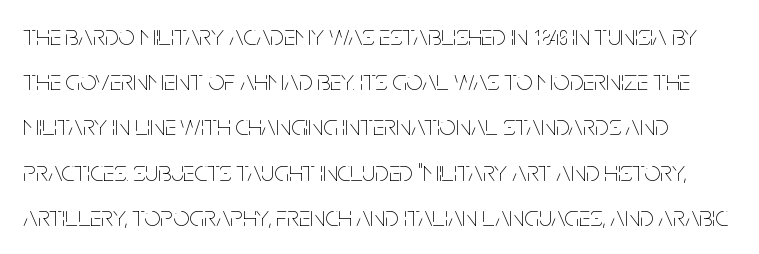
Q: Is the text bold? A: No.
Q: Is the text italic (slanted)? A: No, it is upright.
Q: Is the text underlined? A: No.
Q: Is the spacing between letters normal or unusually wide? A: Normal.
Q: Is the spacing between lines tight, normal or loose? A: Normal.
Q: Width (condensed, normal, or wide)? A: Condensed.
Q: Stroke contrast? A: Low.
Q: x-height? A: Large.
Q: Monospaced? A: No.
